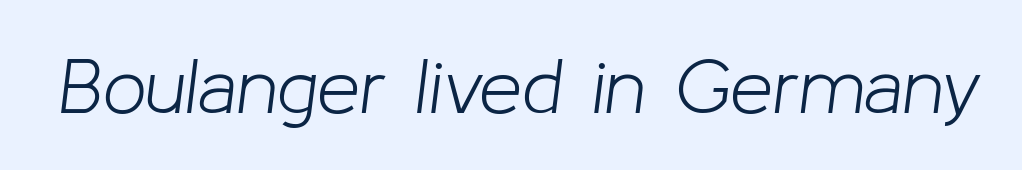
Stem width sits at or under what a default text font uses. The gap between lines stays unmarked. This sample uses plain, unmodified letter spacing. The whole block is typeset with a tilt. Proportional: the letters do not fall into vertical columns.
